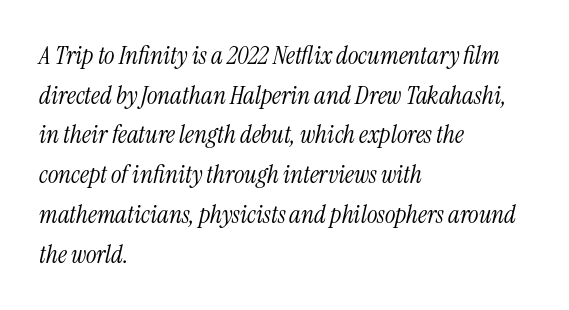
The image shows 25 px text type, italic (leaning right); set left-aligned, normal line spacing (1.59x), normal letter spacing, not underlined.
